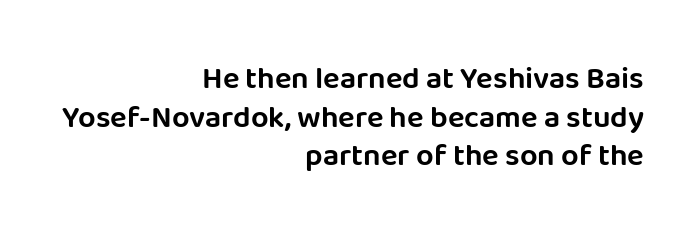
{"serif": "no", "italic": "no", "width": "normal", "stroke_contrast": "low", "x_height": "large", "monospaced": "no", "underline": "no", "align": "right", "line_spacing": "normal", "line_spacing_ratio": 1.25, "letter_spacing": "normal", "letter_spacing_em": 0.0, "glyph_px": 31}
